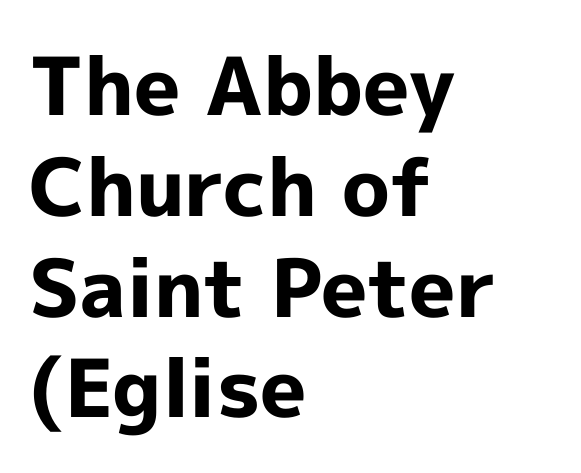
Italic: no, the glyphs are upright roman. Spacing verdict: proportional, widths tailored to each character. The lines sit at an ordinary, default distance from one another. Caption: bold face, heavy strokes. These lines stack with their left ends in a neat column. Grotesque or geometric, the face here clearly has no serifs.
